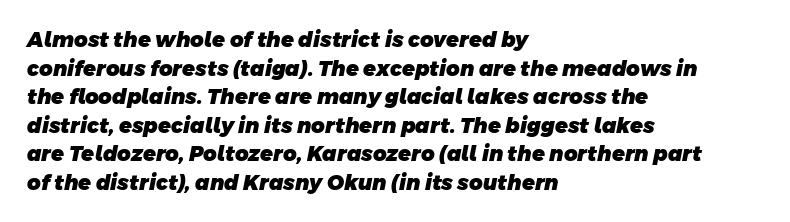
{"bold": "yes", "underline": "no", "align": "left", "line_spacing": "normal", "line_spacing_ratio": 1.36, "letter_spacing": "normal", "letter_spacing_em": 0.0, "glyph_px": 21}
